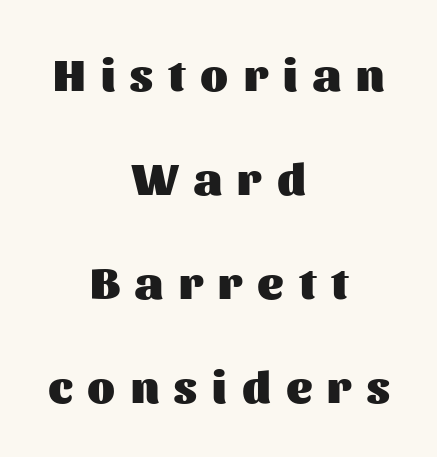
The characters look thick and weighty, a clear bold. Baseline-to-baseline distance is far greater than the letter height. A centered setting, common on invitations and titles, is used for this passage. What kind of face is this? One without serifs — a sans. Between one letter and the next there's a generous, obvious gap.
